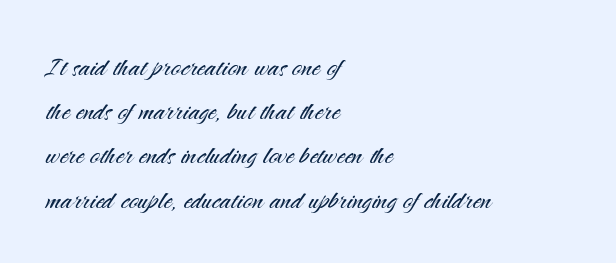
{"serif": "no", "bold": "no", "weight": "light", "width": "normal", "stroke_contrast": "medium", "x_height": "small", "monospaced": "no", "underline": "no", "align": "left", "line_spacing": "normal", "line_spacing_ratio": 1.34, "letter_spacing": "normal", "letter_spacing_em": 0.0, "glyph_px": 33}
